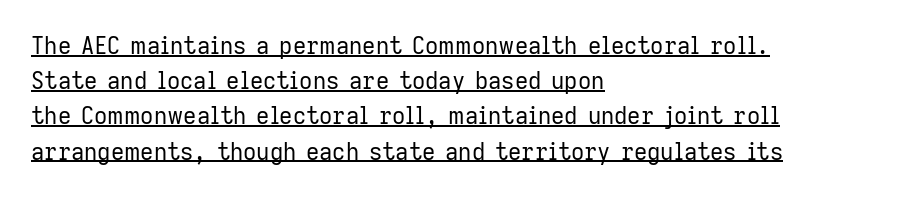
The image shows 23 px text type, upright; set left-aligned, normal line spacing (1.53x), normal letter spacing, underlined.
